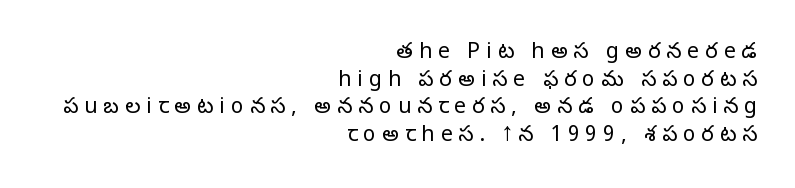
The image shows 21 px text type, upright; set right-aligned, normal line spacing (1.31x), unusually wide letter spacing (+0.29 em), not underlined.
